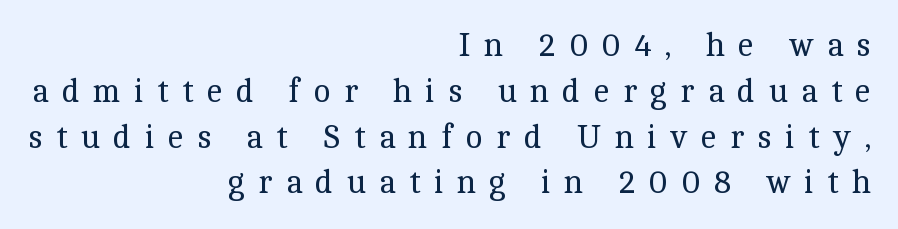
Descender tails drop into unmarked territory. The leading is moderate, giving the passage an even texture. Weight: in the light-to-regular range. Little horizontal feet cap the strokes, marking this as serif type.
